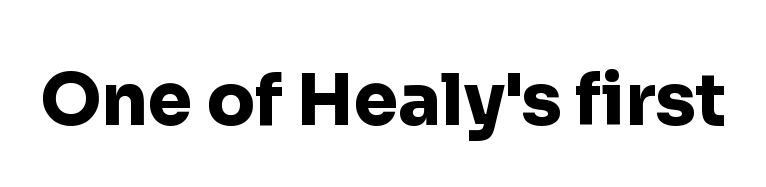
A typesetter would call this proportional, since set widths differ per character. The area under the type is left untouched. Unlike a traditional serif, this face leaves its strokes unadorned. Summary of weight: heavy, a full bold. The letterforms sit shoulder to shoulder at normal distance. Quick note: not italic, upright.
